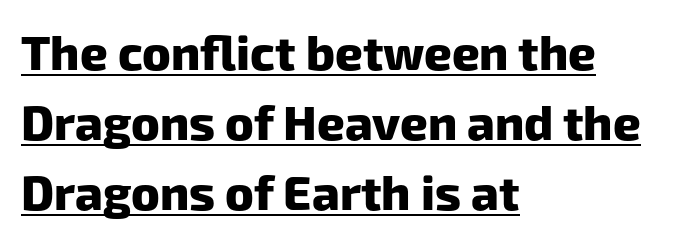
Q: Is the text bold? A: Yes.
Q: Is the typeface a serif or a sans-serif typeface? A: Sans-serif.
Q: Is the text underlined? A: Yes.
Q: How is the paragraph aligned? A: Left-aligned.
Q: Is the spacing between letters normal or unusually wide? A: Normal.
Q: Is the spacing between lines tight, normal or loose? A: Normal.
Q: Width (condensed, normal, or wide)? A: Normal.
Q: Stroke contrast? A: Low.
Q: x-height? A: Medium.
Q: Monospaced? A: No.
